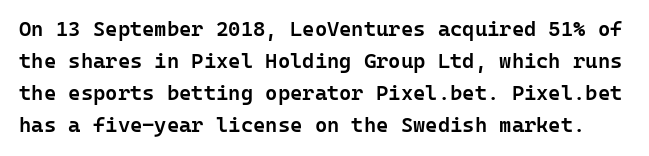
Nope, not italic — everything's standing straight. A bare baseline throughout the passage. How heavy is the stroke? Medium-heavy — a semibold, shy of bold. Reading down the column, the eye jumps a familiar distance to each next line. Caption: standard tracking, unaltered.
